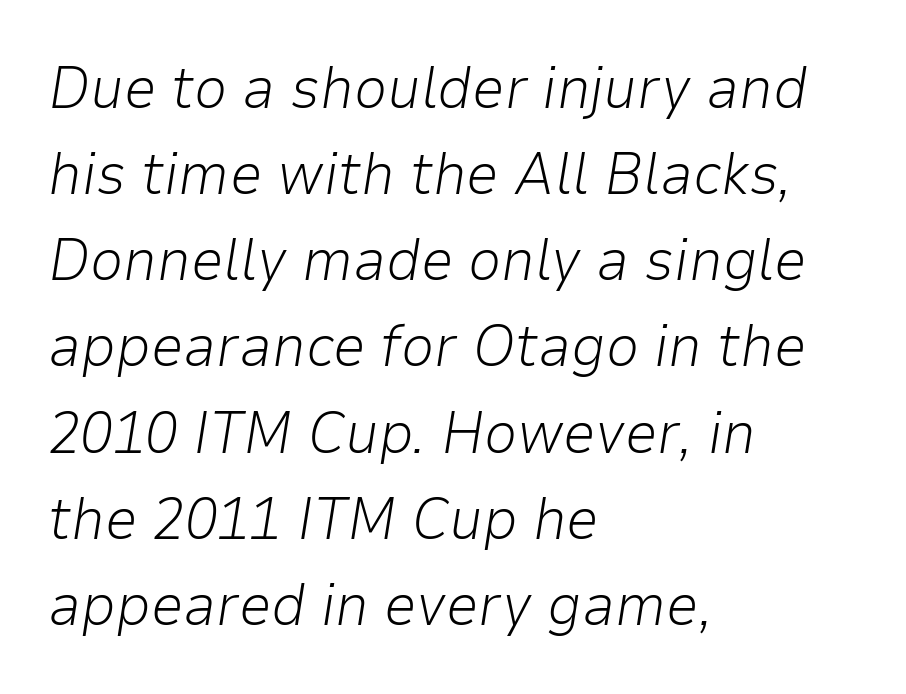
Alignment: flush left. The text carries the slant typical of an italic or oblique font. The line texture is even and compact thanks to regular tracking. Only glyphs here, with clear space below each row.
